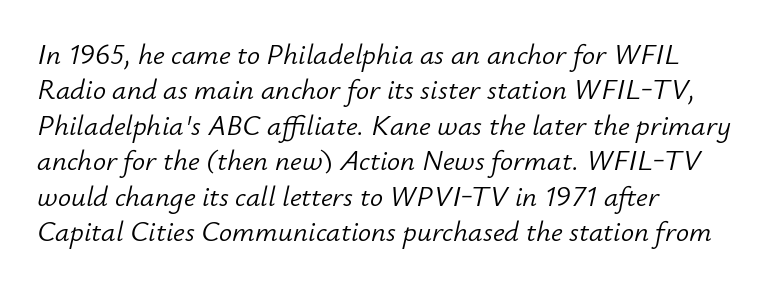
Q: Is the text bold? A: No.
Q: Is the text italic (slanted)? A: Yes, it leans right by about 12 degrees.
Q: Is the text underlined? A: No.
Q: How is the paragraph aligned? A: Left-aligned.
Q: Is the spacing between letters normal or unusually wide? A: Normal.
Q: Width (condensed, normal, or wide)? A: Normal.
Q: Stroke contrast? A: Low.
Q: x-height? A: Small.
Q: Monospaced? A: No.
